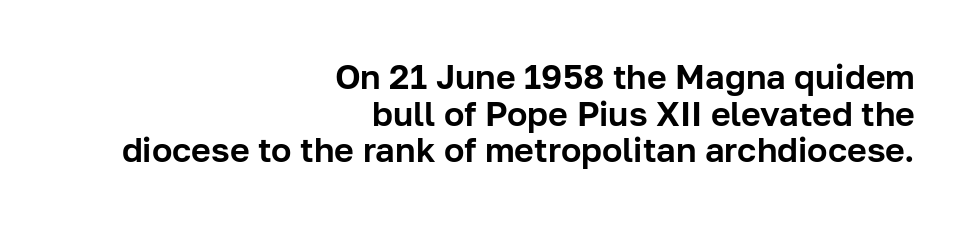
Italic: no, the glyphs are upright roman. Note: no serifs on the glyphs. Cramped leading. Clear beneath every line of the passage. A flush-right, rag-left setting is used for this passage.
